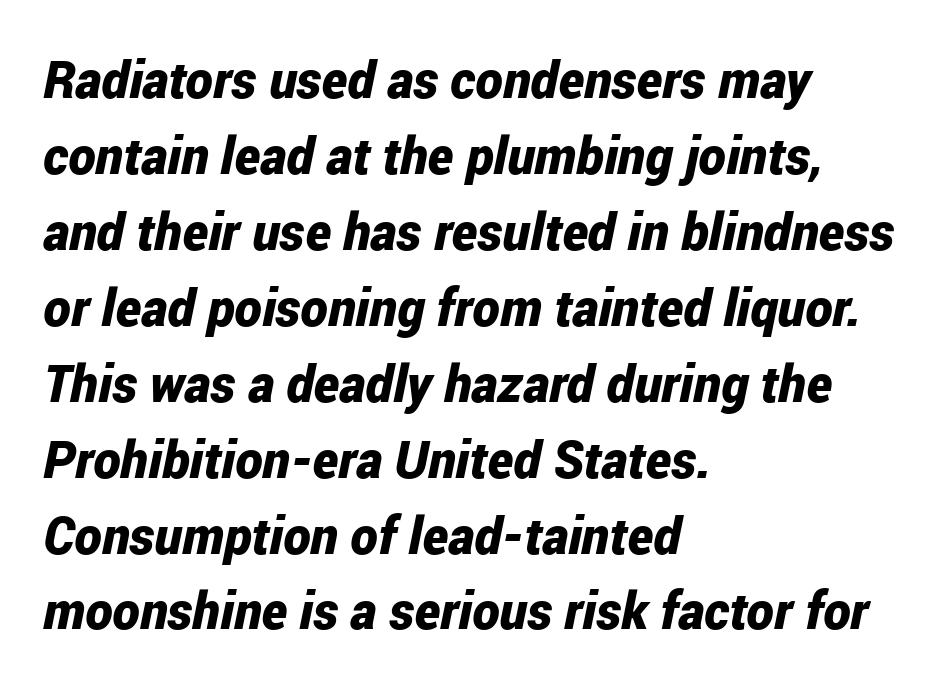
The image shows 52 px bold, condensed type, italic (leaning right); set left-aligned, normal line spacing (1.46x), normal letter spacing, not underlined; low stroke contrast and a medium x-height.
